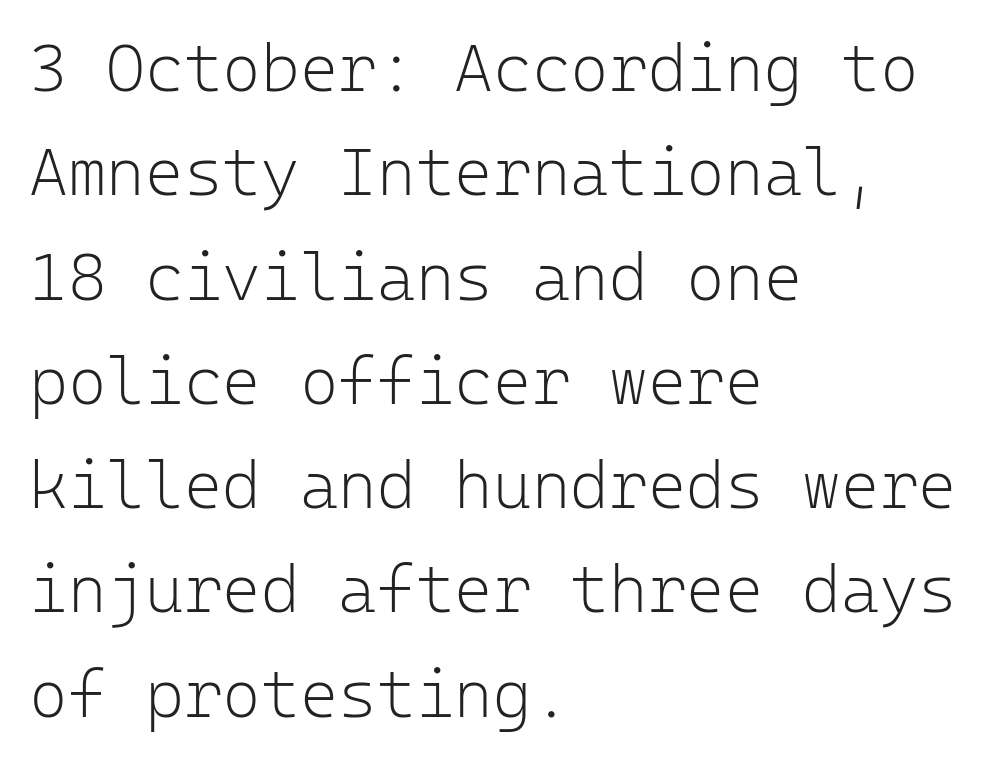
A typesetter would call this leading conventional body-copy spacing. Note the uniform advance width — an 'i' takes as much space as an 'm'. Does the copy run flush right? No — it runs flush left. The typography opts for an upright posture over an oblique one.
